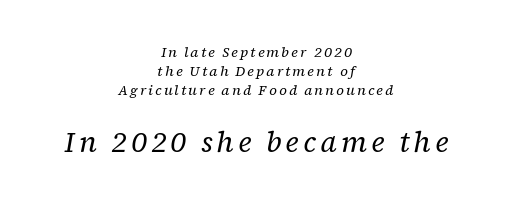
Is there much room between lines? A standard amount, neither cramped nor airy. Scale increases going downward across the two blocks. Stroke terminals: seriffed. The face used here is proportionally spaced, like ordinary book or web type. Stroke thickness stays within the range of a standard reading face or lighter. The passage shown is not underscored anywhere.
